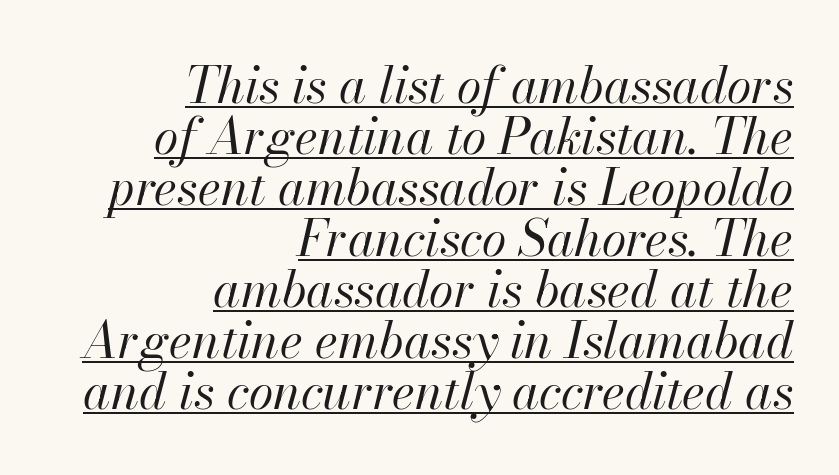
The image shows 50 px regular-weight type, italic (leaning right); set right-aligned, tight line spacing (1.02x), normal letter spacing, underlined; high stroke contrast and a small x-height.
